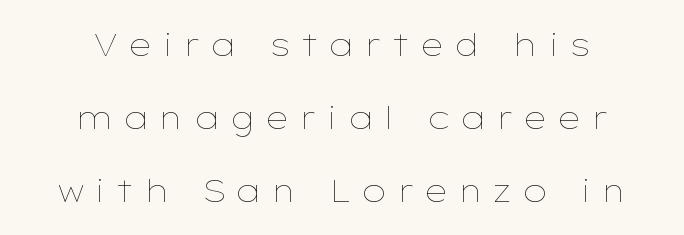
The strokes are not fattened; the text isn't bold. In CSS terms this would be text-align: center. The lettering holds an erect, upright posture throughout. The strip under each line holds only bare page. Honestly, the letter spacing is so wide it's the main thing you notice.
